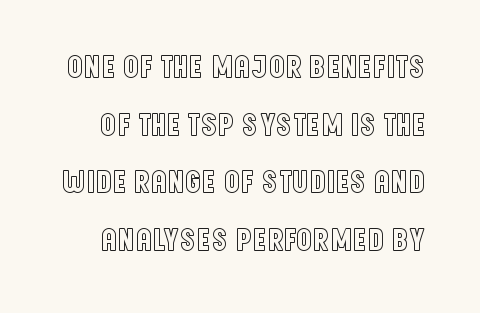
{"italic": "no", "width": "condensed", "x_height": "large", "monospaced": "no", "underline": "no", "line_spacing_ratio": 1.8, "letter_spacing": "normal", "letter_spacing_em": 0.0, "glyph_px": 32}
